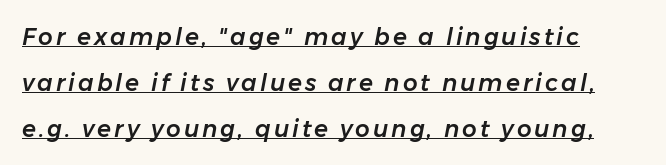
This sample is left-justified, so line endings fall wherever the words run out. Each line of the rendering has a horizontal stroke beneath the glyphs. The designer dialed line spacing up above the default. The typography opts for an oblique posture over an upright one.
